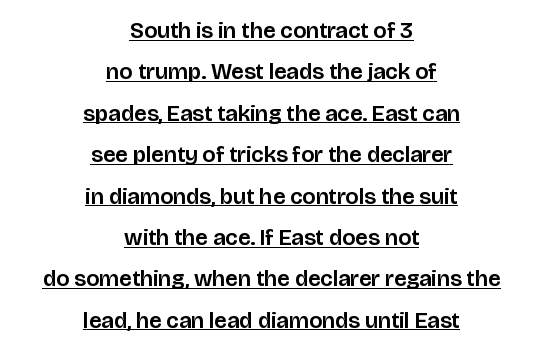
The image shows 23 px text type, upright; set centered, line spacing 1.8x, normal letter spacing, underlined.
